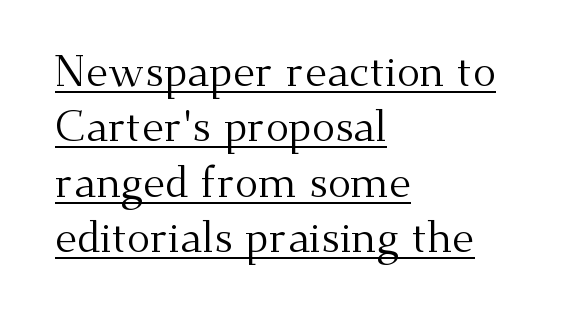
This sample is left-justified, so line endings fall wherever the words run out. Glance below the letters and you will spot a drawn line. When letters stand straight like this, we call the style roman or upright. Looks like regular typesetting: each glyph gets only the width it needs.
